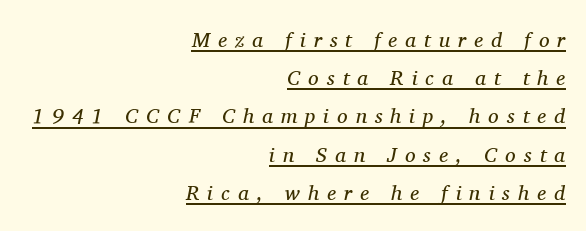
Q: Is the text bold? A: No.
Q: Is the text italic (slanted)? A: Yes, it leans right by about 11 degrees.
Q: Is the text underlined? A: Yes.
Q: How is the paragraph aligned? A: Right-aligned.
Q: Is the spacing between letters normal or unusually wide? A: Unusually wide.
